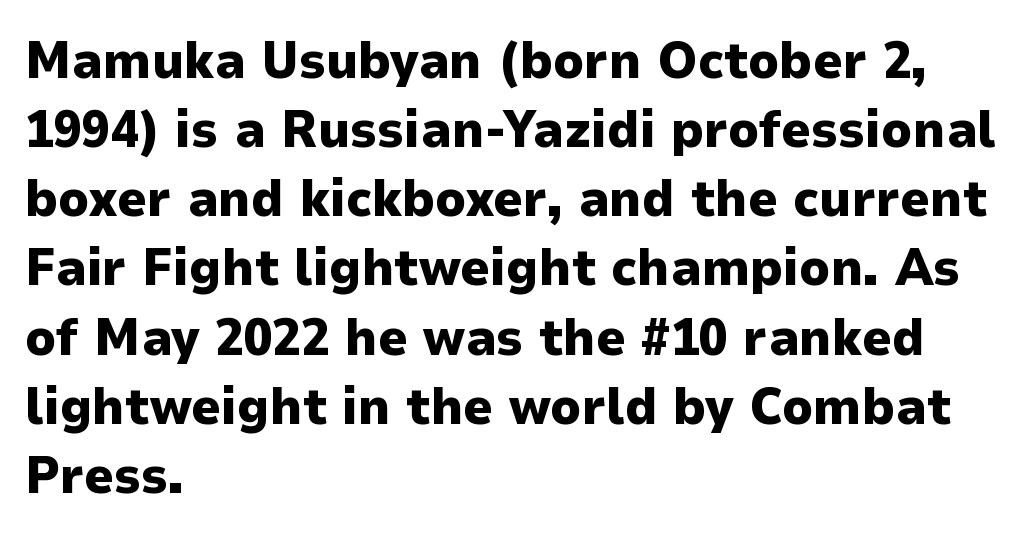
{"serif": "no", "italic": "no", "bold": "yes", "weight": "heavy", "width": "normal", "stroke_contrast": "low", "x_height": "medium", "monospaced": "no", "underline": "no", "align": "left", "line_spacing": "normal", "line_spacing_ratio": 1.33, "letter_spacing": "normal", "letter_spacing_em": 0.0, "glyph_px": 52}
